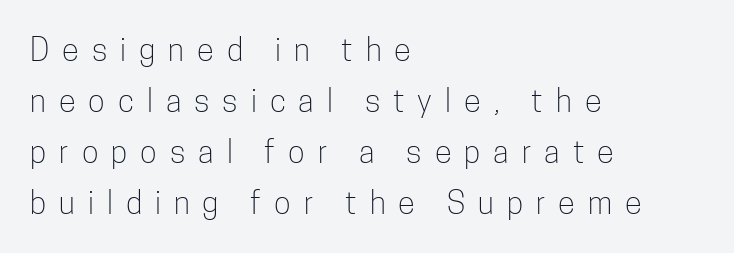
The area under the type is left untouched. Stems here are at most as thick as an everyday book face. The passage shown is typed in a proportional face where columns would drift. Look at the bottom of the vertical strokes: they stop flat, with no serifs.
